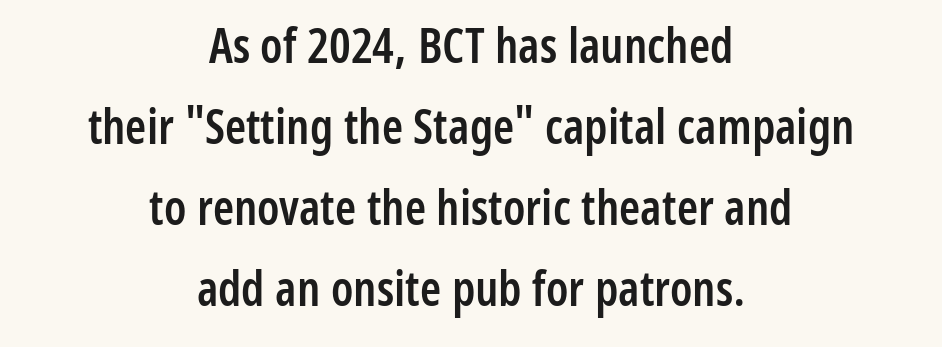
No extra tracking has been applied to these lines. Regular leading. I'd describe the lettering as semibold — firm but not a full bold. Posture: straight, roman, zero tilt. The paragraph has two soft edges and a firm central axis. The strip under each line holds only bare page.
